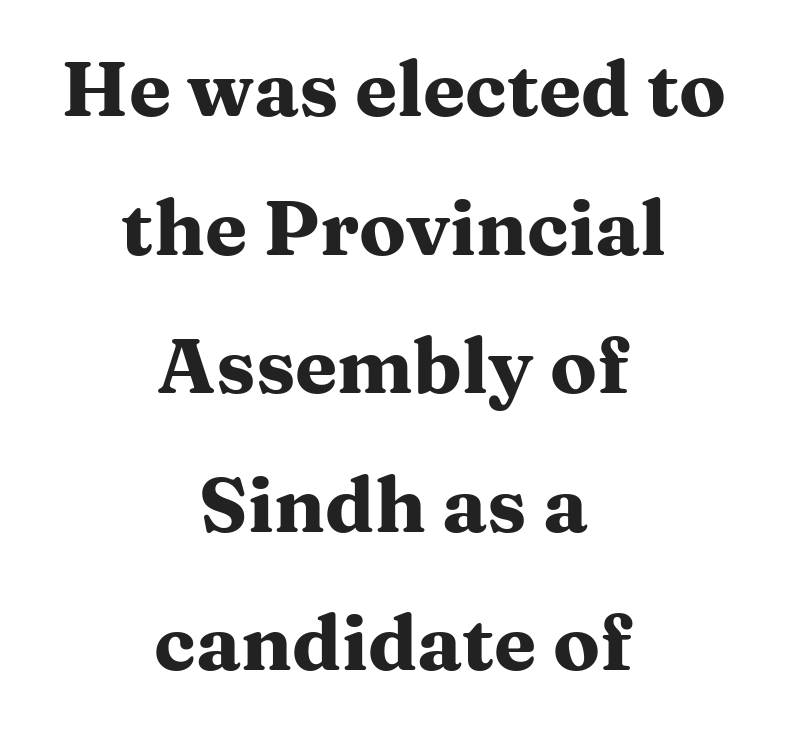
{"serif": "yes", "italic": "no", "bold": "yes", "weight": "heavy", "width": "wide", "stroke_contrast": "medium", "x_height": "medium", "monospaced": "no", "underline": "no", "align": "center", "line_spacing_ratio": 1.8, "letter_spacing": "normal", "letter_spacing_em": 0.0, "glyph_px": 77}
